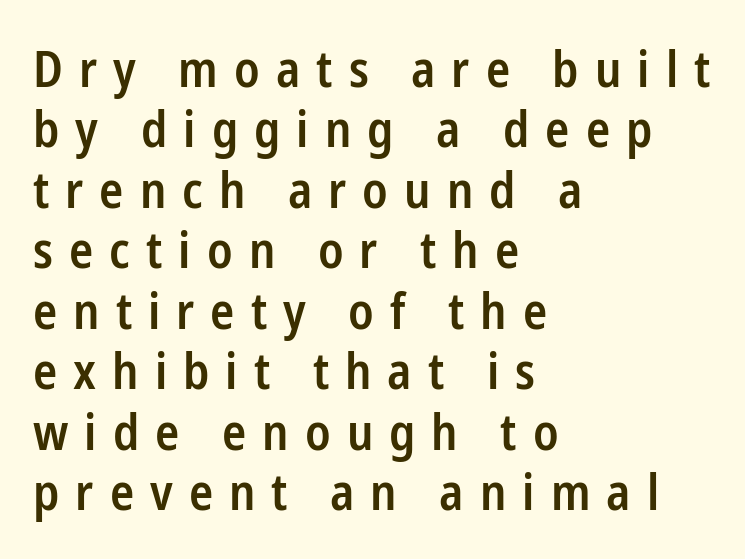
Q: Is the text bold? A: Semi-bold.
Q: Is the text italic (slanted)? A: No, it is upright.
Q: Is the typeface a serif or a sans-serif typeface? A: Sans-serif.
Q: Is the text underlined? A: No.
Q: How is the paragraph aligned? A: Left-aligned.
Q: Is the spacing between letters normal or unusually wide? A: Unusually wide.
Q: Width (condensed, normal, or wide)? A: Condensed.
Q: Stroke contrast? A: Low.
Q: x-height? A: Medium.
Q: Monospaced? A: No.
